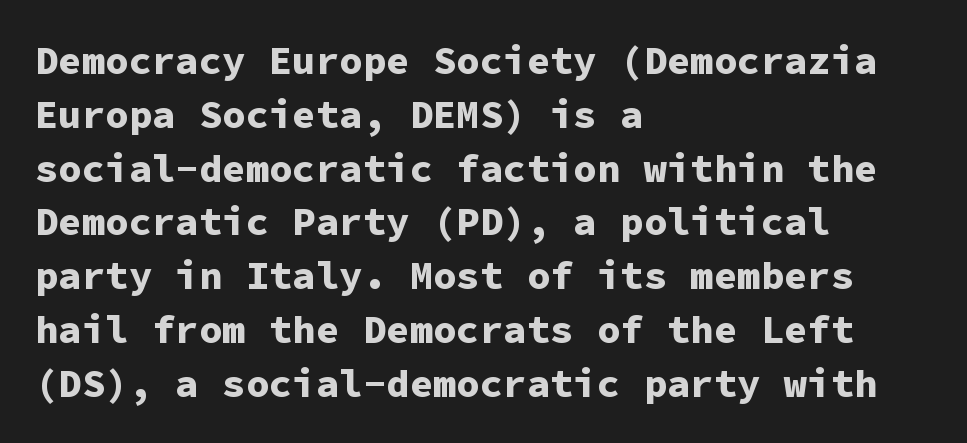
Q: Is the text bold? A: Yes.
Q: Is the text italic (slanted)? A: No, it is upright.
Q: Is the typeface a serif or a sans-serif typeface? A: Sans-serif.
Q: Is the text underlined? A: No.
Q: How is the paragraph aligned? A: Left-aligned.
Q: Is the spacing between letters normal or unusually wide? A: Normal.
Q: Is the spacing between lines tight, normal or loose? A: Normal.
Q: Width (condensed, normal, or wide)? A: Normal.
Q: Stroke contrast? A: Low.
Q: x-height? A: Medium.
Q: Monospaced? A: Yes.
